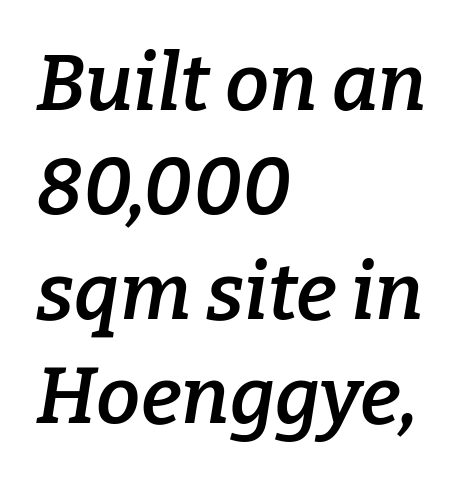
The image shows 79 px semibold serif type, italic (leaning right); set left-aligned, normal line spacing (1.32x), normal letter spacing, not underlined; low stroke contrast and a medium x-height.
